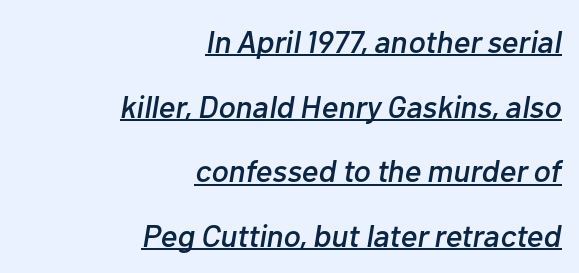
{"italic": "yes", "lean": "right", "slant_degrees": 10, "width": "normal", "stroke_contrast": "low", "x_height": "medium", "monospaced": "no", "underline": "yes", "align": "right", "line_spacing": "loose", "line_spacing_ratio": 2.02, "letter_spacing": "normal", "letter_spacing_em": 0.0, "glyph_px": 32}
